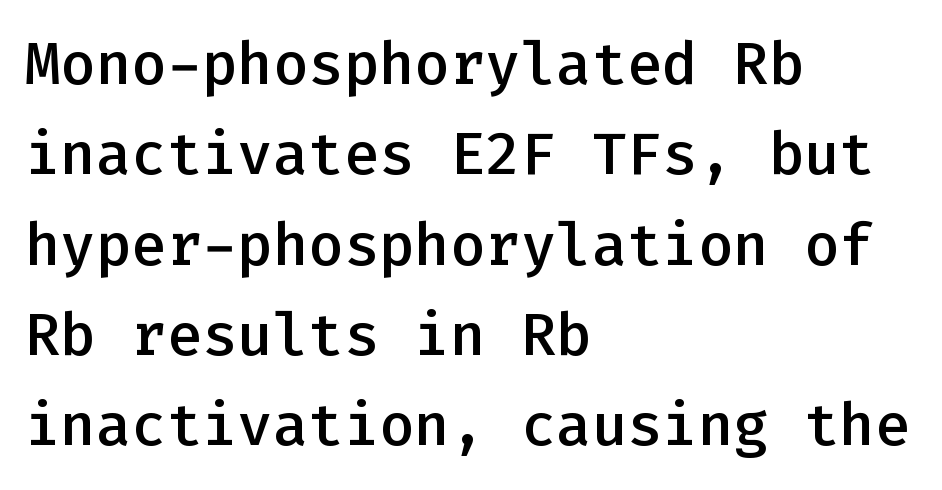
The image shows 59 px semibold sans-serif type, upright, monospaced; set left-aligned, normal line spacing (1.53x), normal letter spacing, not underlined; low stroke contrast and a medium x-height.
